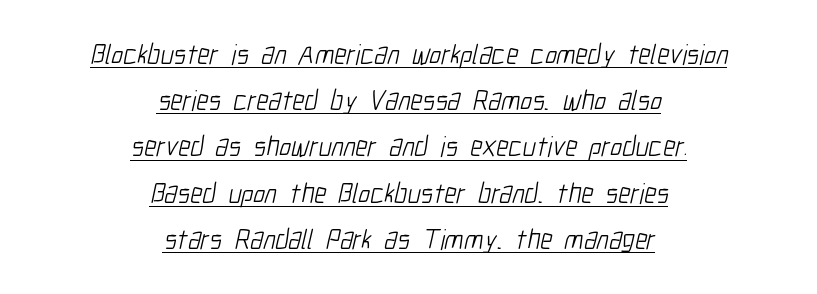
The tracking reads as untouched default to a designer's eye. Neither beginnings nor endings align; midpoints do. Descenders here cross a horizontal rule under the line. This sample has the flowing, uneven cadence of proportional lettering. This is sans-serif lettering, the kind often seen on screens and signage. The block of text has a typical density, with ordinary space between rows.
